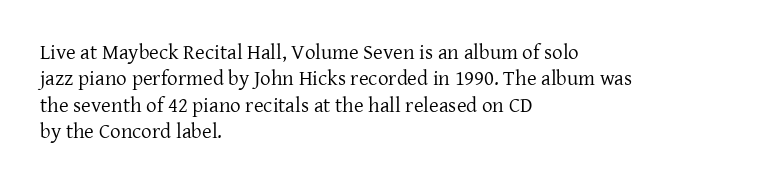
The image shows 21 px text type, upright; set left-aligned, normal line spacing (1.26x), normal letter spacing, not underlined.
